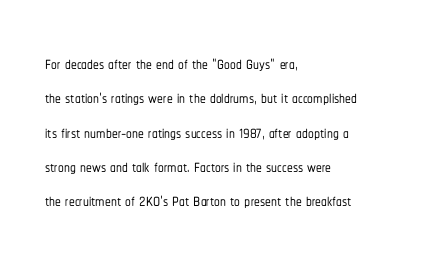
If you drew a ruler down the left edge, every line would touch it. Any mark beneath the type? The region is blank. Vertical spacing — default. It's the straight-up-and-down kind of type.
